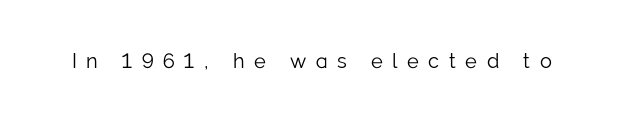
Q: Is the text bold? A: No.
Q: Is the text italic (slanted)? A: No, it is upright.
Q: Is the text underlined? A: No.
Q: Is the spacing between letters normal or unusually wide? A: Unusually wide.
